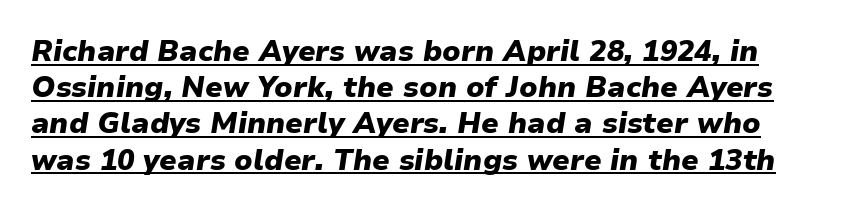
The image shows 29 px heavy type, italic (leaning right); set normal line spacing (1.25x), normal letter spacing, underlined; low stroke contrast and a medium x-height.
